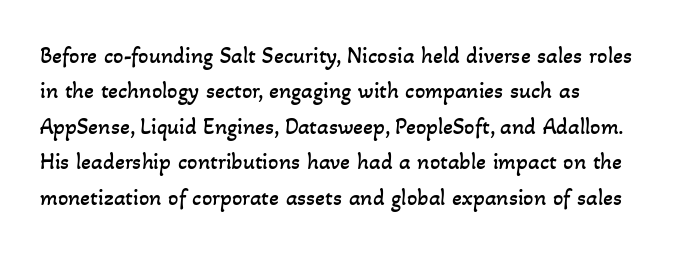
The letters look calm and open, with moderate or lighter stems. A typesetter would call this zero additional tracking. Quick note: underline off. Whoever set this chose a conventional vertical rhythm.
